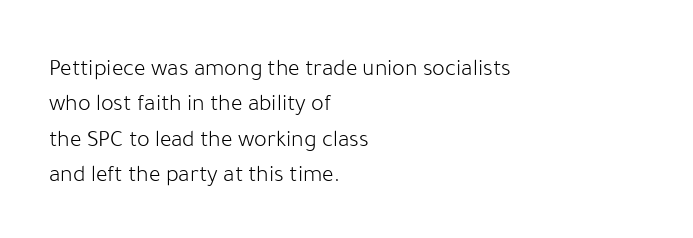
Q: Is the text bold? A: No.
Q: Is the text italic (slanted)? A: No, it is upright.
Q: Is the text underlined? A: No.
Q: How is the paragraph aligned? A: Left-aligned.
Q: Is the spacing between letters normal or unusually wide? A: Normal.
Q: Is the spacing between lines tight, normal or loose? A: Normal.
